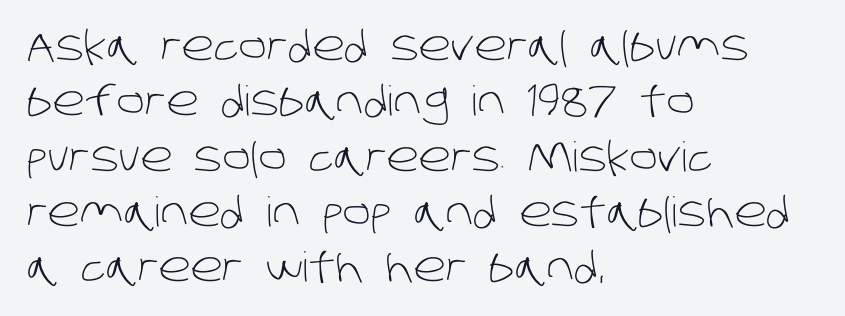
The image shows 41 px light sans-serif type; set left-aligned, normal line spacing (1.35x), normal letter spacing, not underlined; low stroke contrast and a large x-height.
